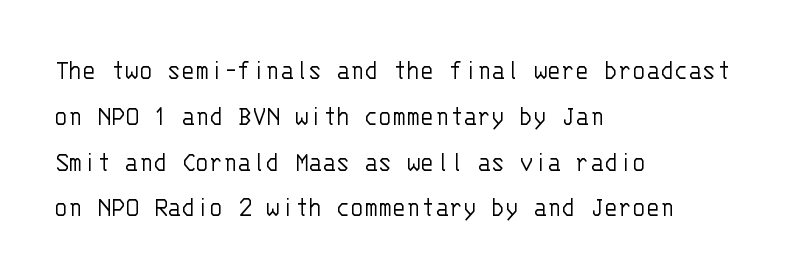
The image shows 29 px light sans-serif type, upright, monospaced; set left-aligned, normal line spacing (1.58x), normal letter spacing, not underlined; low stroke contrast and a large x-height.
